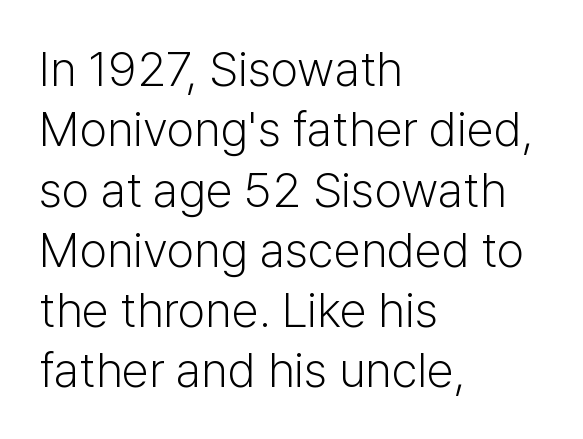
The weight would be labelled regular, book, light, or lighter still. This sample uses an upright cut, with every glyph sitting square on the baseline. Is this a fixed-width face? No — the glyphs have proportional, varying widths. This rendering features lettering with no underline. The ragged edge is on the right, which tells us the setting is flush left.
